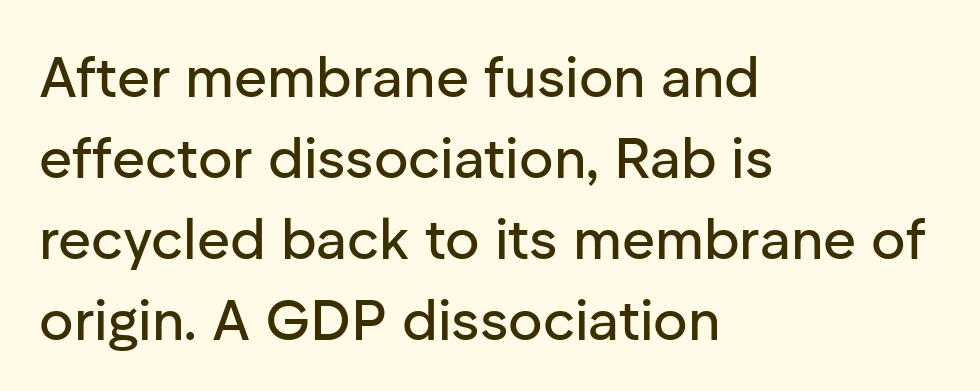
{"serif": "no", "italic": "no", "width": "normal", "stroke_contrast": "low", "x_height": "medium", "monospaced": "no", "underline": "no", "align": "left", "line_spacing": "normal", "line_spacing_ratio": 1.42, "letter_spacing": "normal", "letter_spacing_em": 0.0, "glyph_px": 57}
